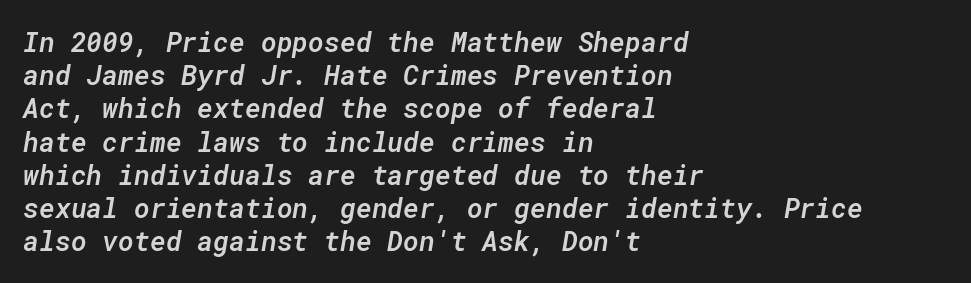
The face used here is rendered with its standard letterfit. Students, this is semibold: more ink than regular, less than bold. The paragraph has a hard left edge and a soft right edge. The space directly below the letters is spotless. Yep, that's italic — everything's leaning.
